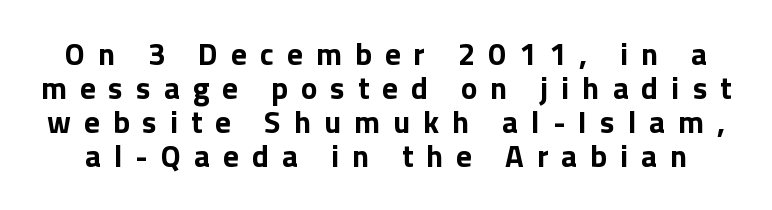
Q: Is the text bold? A: Yes.
Q: Is the text italic (slanted)? A: No, it is upright.
Q: Is the typeface a serif or a sans-serif typeface? A: Sans-serif.
Q: Is the text underlined? A: No.
Q: Is the spacing between letters normal or unusually wide? A: Unusually wide.
Q: Is the spacing between lines tight, normal or loose? A: Tight.
Q: Width (condensed, normal, or wide)? A: Normal.
Q: Stroke contrast? A: Low.
Q: x-height? A: Medium.
Q: Monospaced? A: No.
